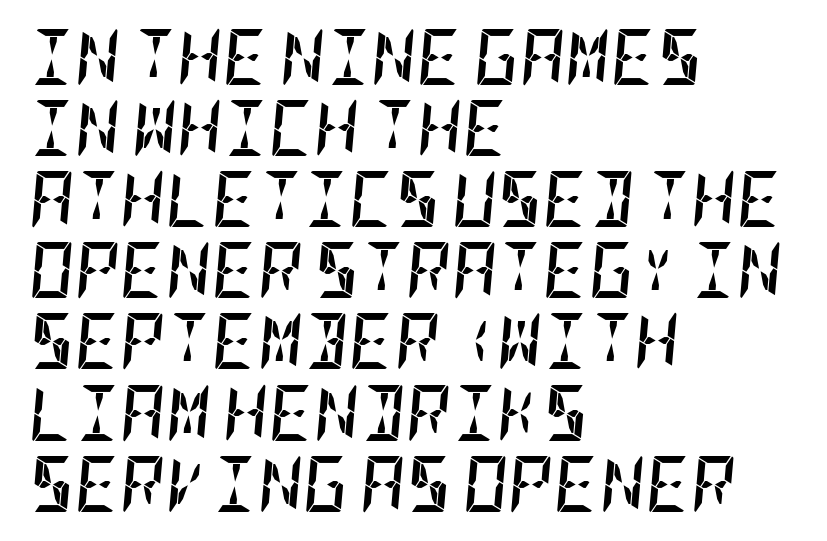
The rendering applies a slant to the glyphs. These words are printed bold, with thick strokes throughout. Beneath every word, the page is bare. No extra tracking has been applied to these lines.
